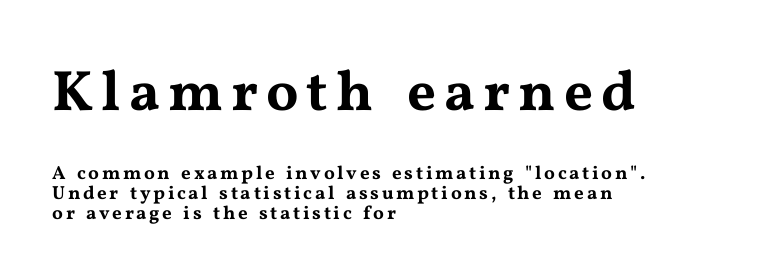
Nope, not italic — everything's standing straight. If you measured baseline to baseline, you'd find a short distance. Each row of text sits above clean, open space. Typeset ragged right — the left edge is the straight one.
